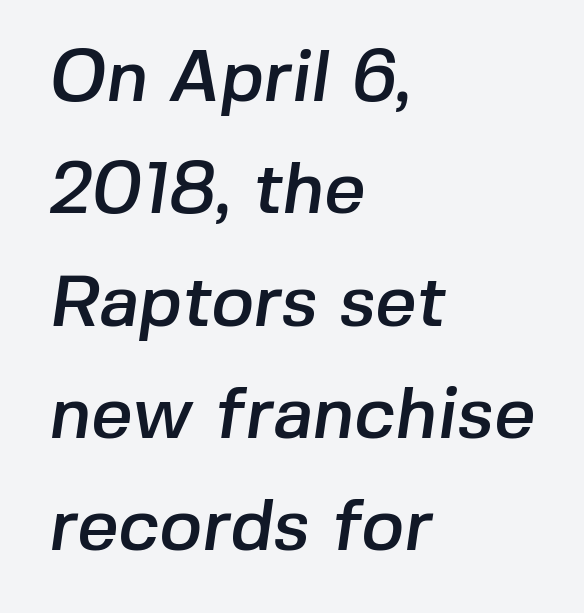
The image shows 72 px sans-serif type; set left-aligned, normal line spacing (1.56x), normal letter spacing, not underlined; low stroke contrast and a medium x-height.
